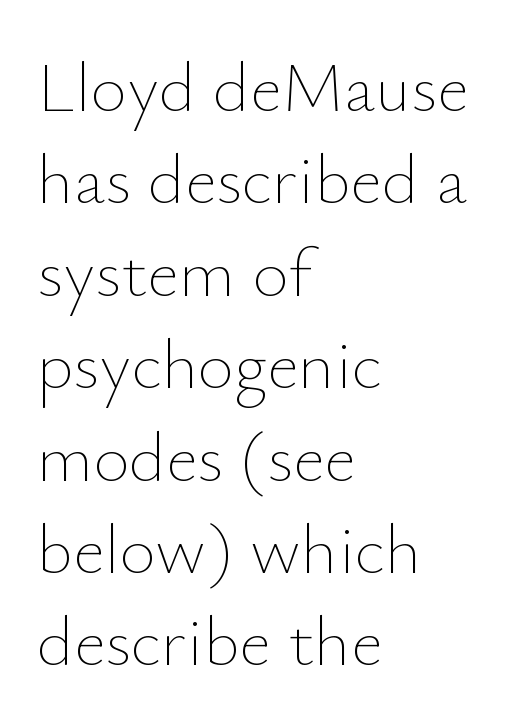
Nothing heavy about these letters — not bold at all. The tracking reads as untouched default to a designer's eye. Is there much room between lines? A standard amount, neither cramped nor airy. Is this a fixed-width face? No — the glyphs have proportional, varying widths.
